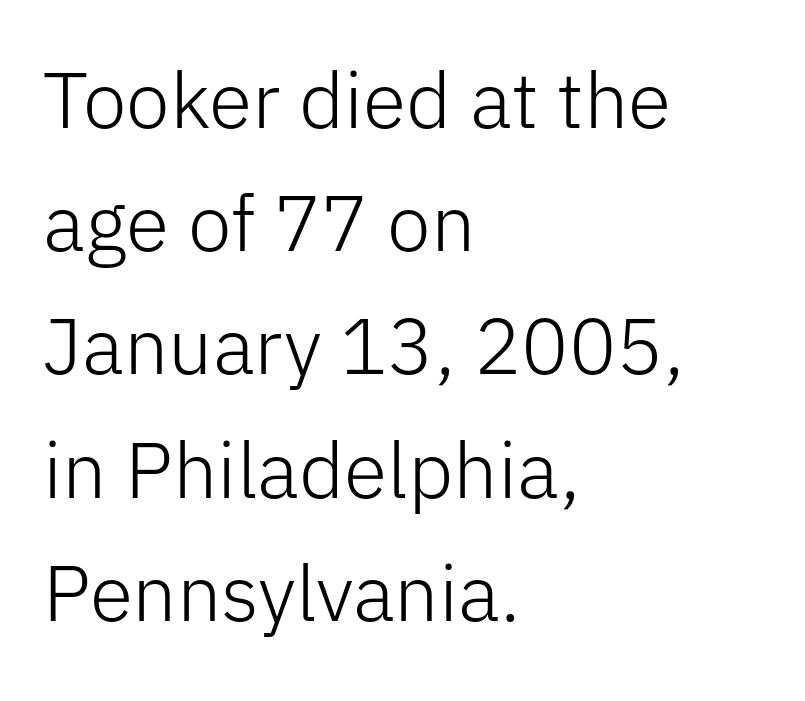
The image shows 79 px light sans-serif type, upright; set left-aligned, normal line spacing (1.56x), normal letter spacing, not underlined; low stroke contrast and a medium x-height.
